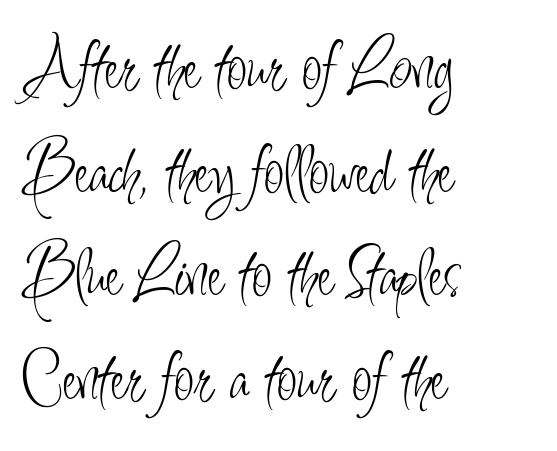
Q: Is the text bold? A: No.
Q: Is the typeface a serif or a sans-serif typeface? A: Sans-serif.
Q: Is the text underlined? A: No.
Q: How is the paragraph aligned? A: Left-aligned.
Q: Is the spacing between letters normal or unusually wide? A: Normal.
Q: Is the spacing between lines tight, normal or loose? A: Normal.
Q: Width (condensed, normal, or wide)? A: Condensed.
Q: Stroke contrast? A: Low.
Q: x-height? A: Small.
Q: Monospaced? A: No.
